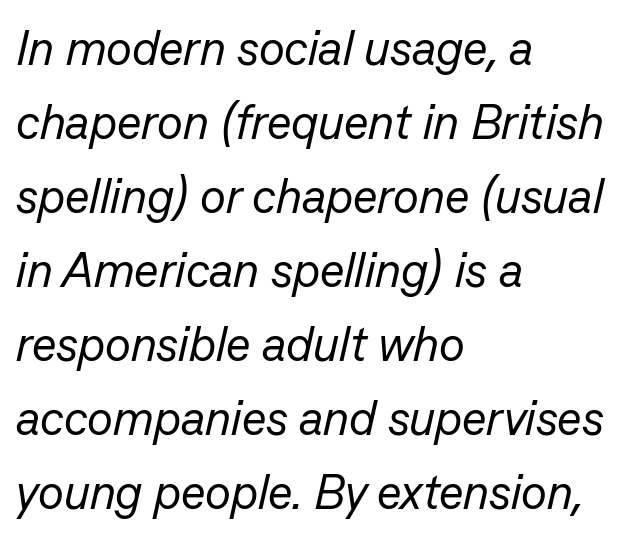
{"italic": "yes", "lean": "right", "slant_degrees": 13, "bold": "no", "weight": "regular", "width": "normal", "stroke_contrast": "low", "x_height": "medium", "monospaced": "no", "underline": "no", "align": "left", "line_spacing": "normal", "line_spacing_ratio": 1.54, "letter_spacing": "normal", "letter_spacing_em": 0.0, "glyph_px": 48}
